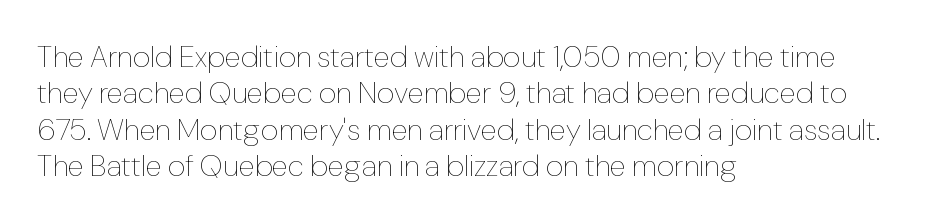
{"italic": "no", "bold": "no", "weight": "thin", "width": "normal", "stroke_contrast": "low", "x_height": "medium", "monospaced": "no", "underline": "no", "align": "left", "line_spacing_ratio": 1.21, "letter_spacing": "normal", "letter_spacing_em": 0.0, "glyph_px": 30}
